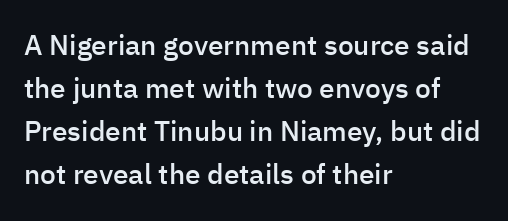
Do the characters align in a grid? No, the font is proportional. Is there any slant? The stems are plumb. All the whitespace from short lines collects on the right. The area under the type is left untouched. Is this a sans? Yes — the strokes have no serifs. Moderately thickened strokes mark this as semibold type.
